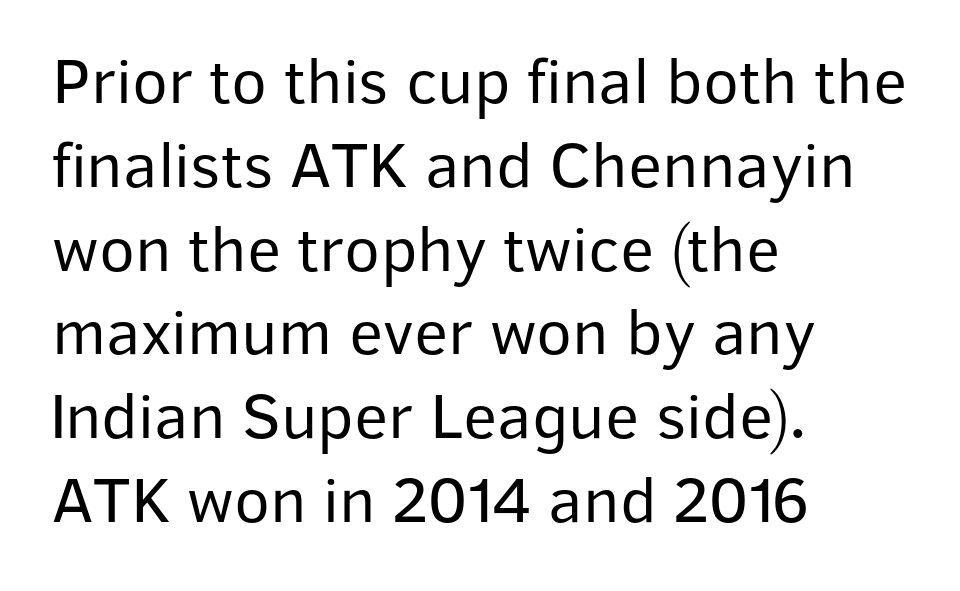
{"serif": "no", "italic": "no", "bold": "no", "weight": "regular", "width": "normal", "stroke_contrast": "low", "x_height": "medium", "monospaced": "no", "underline": "no", "align": "left", "line_spacing": "normal", "line_spacing_ratio": 1.27, "letter_spacing": "normal", "letter_spacing_em": 0.0, "glyph_px": 66}
